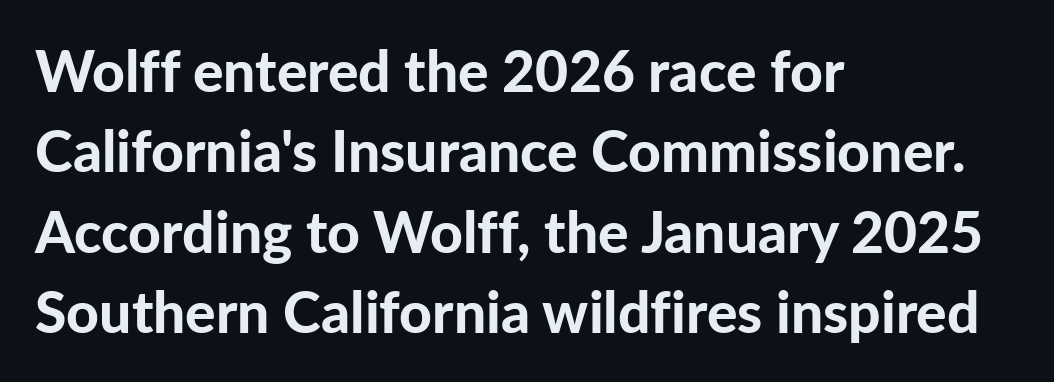
The space directly below the letters is spotless. Notice how thick the strokes are: this is what a full bold looks like. Serif or sans? Sans — the stroke terminals are bare. One-word summary of the alignment: left. A typesetter would call this proportional, since set widths differ per character. This sample uses plain, unmodified letter spacing.
